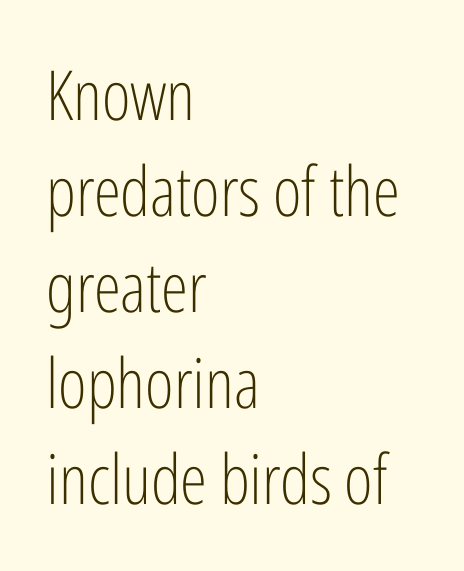
Is there much room between lines? A standard amount, neither cramped nor airy. One-word summary of the alignment: left. This rendering employs a face without finishing strokes, i.e., a sans-serif. On a weight scale, this lands at 450 or below. Looks like regular typesetting: each glyph gets only the width it needs. Rendered with straight, roman letterforms.
